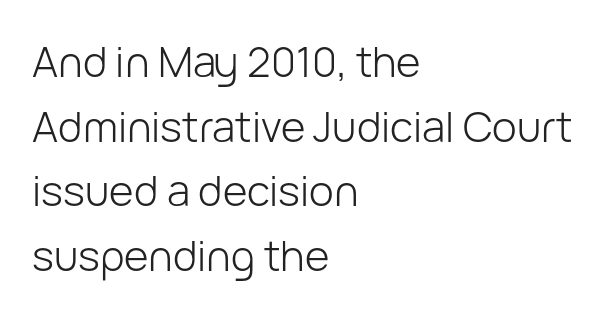
{"serif": "no", "italic": "no", "bold": "no", "weight": "light", "width": "normal", "stroke_contrast": "low", "x_height": "medium", "monospaced": "no", "underline": "no", "align": "left", "line_spacing": "normal", "line_spacing_ratio": 1.54, "letter_spacing": "normal", "letter_spacing_em": 0.0, "glyph_px": 42}
